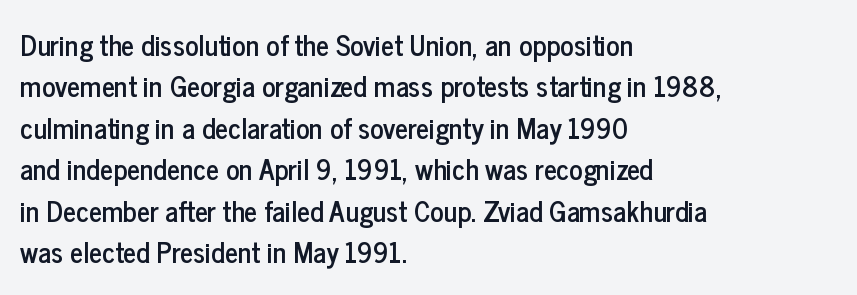
The image shows 28 px condensed sans-serif type, upright; set left-aligned, normal line spacing (1.48x), normal letter spacing, not underlined; low stroke contrast and a medium x-height.
